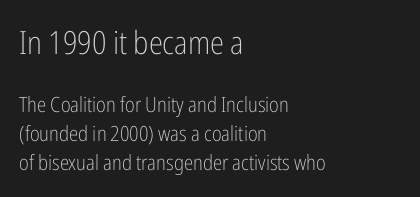
Does the lettering tilt? It doesn't — this is upright. Descender tails drop into unmarked territory. You can tell from the bare stems that sans-serif type was used. A typesetter would call this leading conventional body-copy spacing. All the whitespace from short lines collects on the right.
